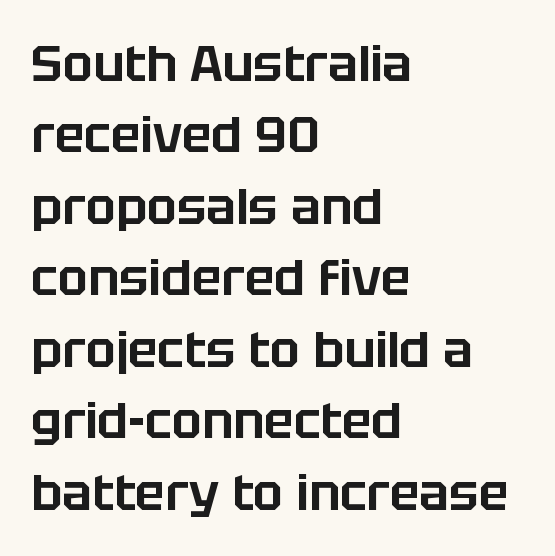
Q: Is the text italic (slanted)? A: No, it is upright.
Q: Is the typeface a serif or a sans-serif typeface? A: Sans-serif.
Q: Is the text underlined? A: No.
Q: How is the paragraph aligned? A: Left-aligned.
Q: Is the spacing between letters normal or unusually wide? A: Normal.
Q: Is the spacing between lines tight, normal or loose? A: Normal.
Q: Width (condensed, normal, or wide)? A: Normal.
Q: Stroke contrast? A: Low.
Q: x-height? A: Large.
Q: Monospaced? A: No.
